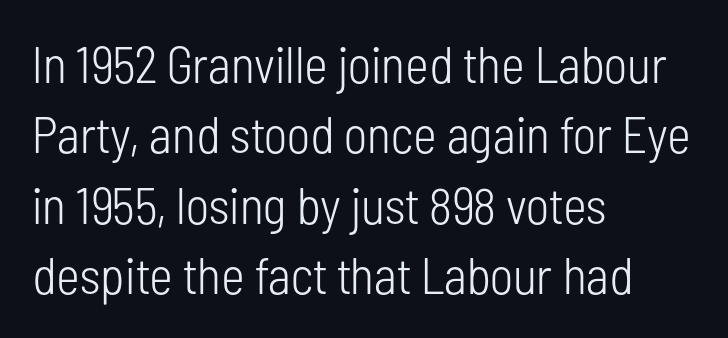
In terms of posture, this sample is upright. Bare-footed words on every line. Spacing verdict: proportional, widths tailored to each character. Does the copy run flush right? No — it runs flush left. The passage shown is typeset with a sans-serif family. The line texture is even and compact thanks to regular tracking.
